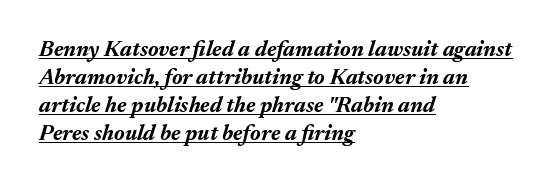
{"italic": "yes", "lean": "right", "slant_degrees": 17, "bold": "yes", "underline": "yes", "align": "left", "line_spacing": "normal", "line_spacing_ratio": 1.27, "letter_spacing": "normal", "letter_spacing_em": 0.0, "glyph_px": 22}
